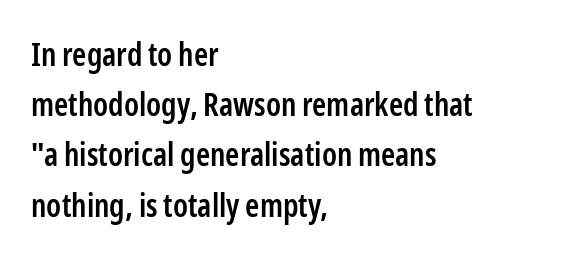
Vertically, the passage feels balanced, rows spaced as you'd expect. Character widths vary here, with narrow letters taking less room than wide ones. Italic: no, the glyphs are upright roman. Left-aligned paragraph, ragged on the right. No extra tracking has been applied to these lines. Serifs: no, the terminals of the letterforms are clean.
